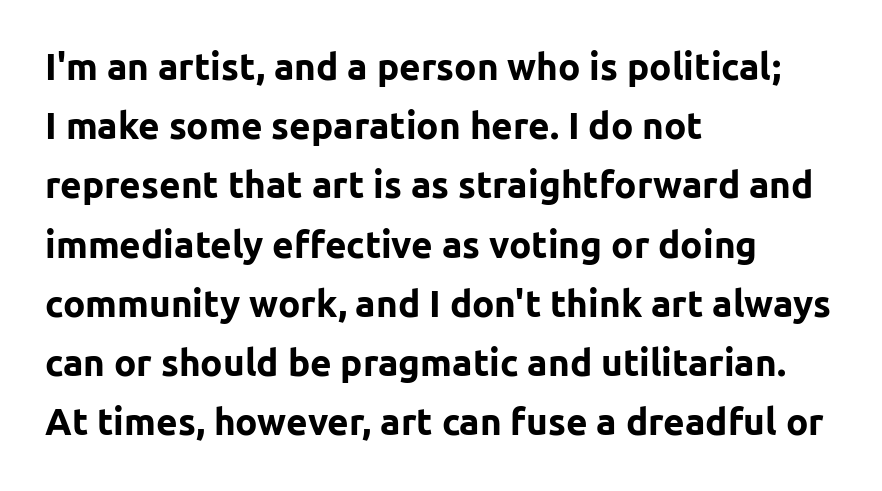
Each new line begins a customary step beneath the previous one. The text block is weighted toward the left margin, trailing off unevenly rightward. Beneath every word, the page is bare. The rendering uses a bold face; every stroke is thick and dark. There is no visible air inserted between adjacent glyphs. Quick note: not italic, upright.
